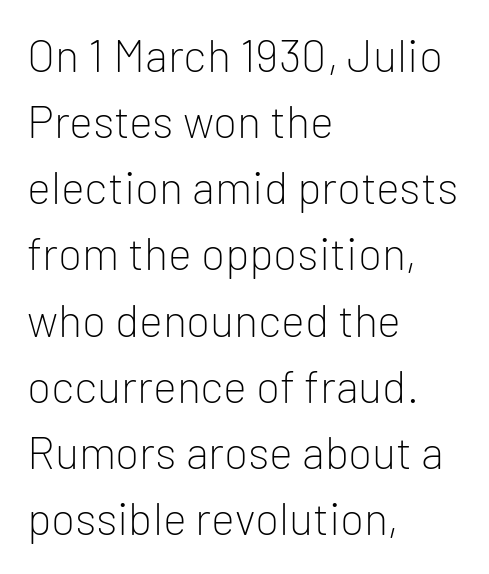
Q: Is the text bold? A: No.
Q: Is the text italic (slanted)? A: No, it is upright.
Q: Is the typeface a serif or a sans-serif typeface? A: Sans-serif.
Q: Is the text underlined? A: No.
Q: How is the paragraph aligned? A: Left-aligned.
Q: Is the spacing between letters normal or unusually wide? A: Normal.
Q: Is the spacing between lines tight, normal or loose? A: Normal.
Q: Width (condensed, normal, or wide)? A: Normal.
Q: Stroke contrast? A: Low.
Q: x-height? A: Medium.
Q: Monospaced? A: No.
